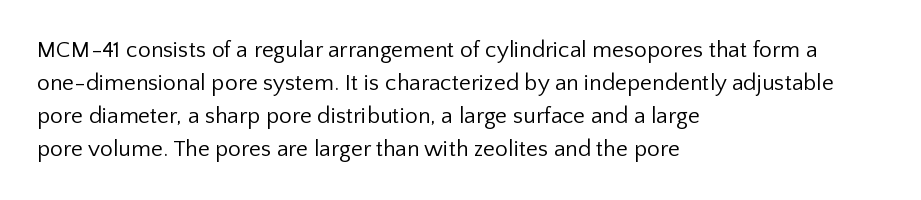
The image shows 23 px text type, upright; set left-aligned, normal line spacing (1.44x), normal letter spacing, not underlined.
